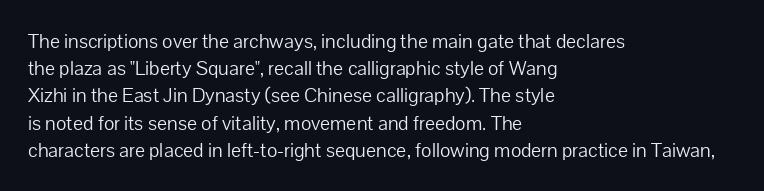
The image shows 20 px text type, upright; set left-aligned, normal line spacing (1.36x), normal letter spacing, not underlined.
